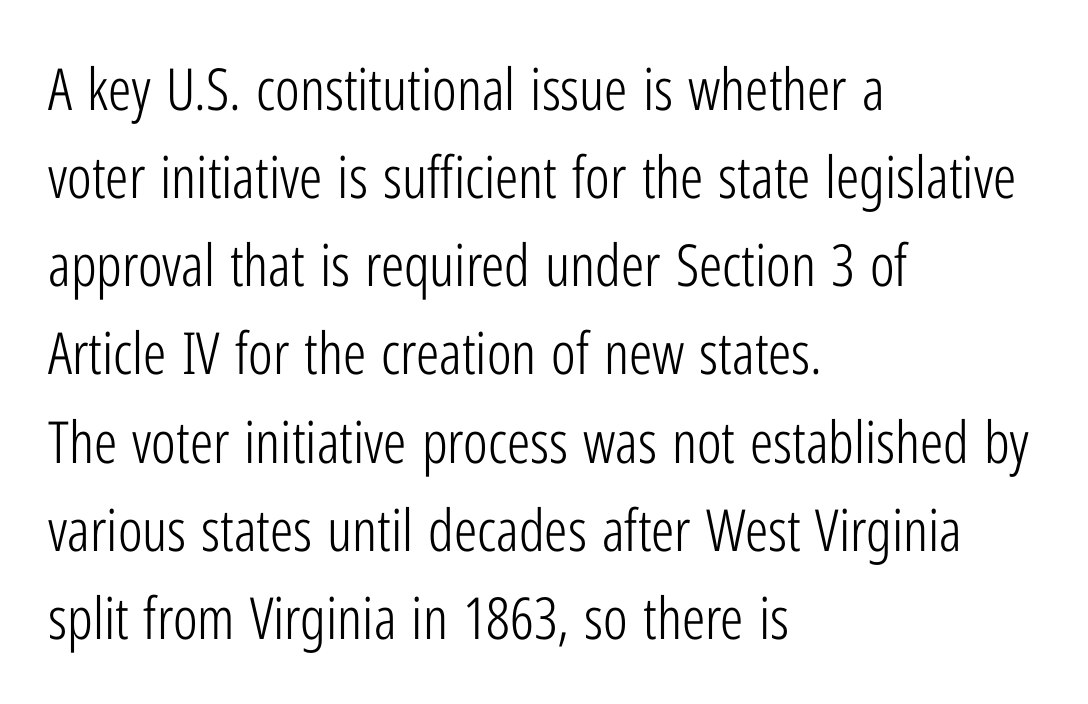
Q: Is the text bold? A: No.
Q: Is the text italic (slanted)? A: No, it is upright.
Q: Is the typeface a serif or a sans-serif typeface? A: Sans-serif.
Q: Is the text underlined? A: No.
Q: How is the paragraph aligned? A: Left-aligned.
Q: Is the spacing between letters normal or unusually wide? A: Normal.
Q: Is the spacing between lines tight, normal or loose? A: Normal.
Q: Width (condensed, normal, or wide)? A: Condensed.
Q: Stroke contrast? A: Low.
Q: x-height? A: Medium.
Q: Monospaced? A: No.
